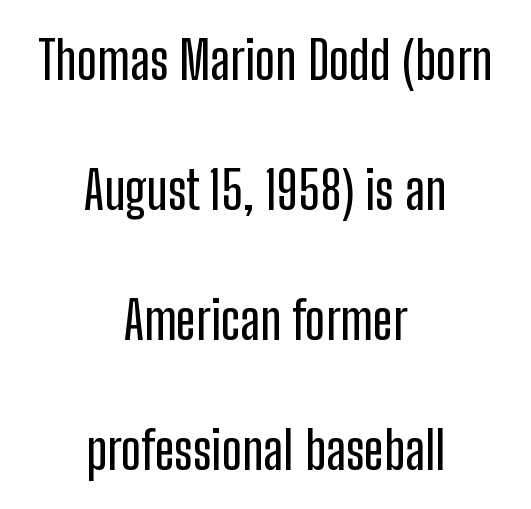
The image shows 53 px condensed sans-serif type, upright; set centered, loose line spacing (2.45x), normal letter spacing, not underlined; low stroke contrast and a medium x-height.
